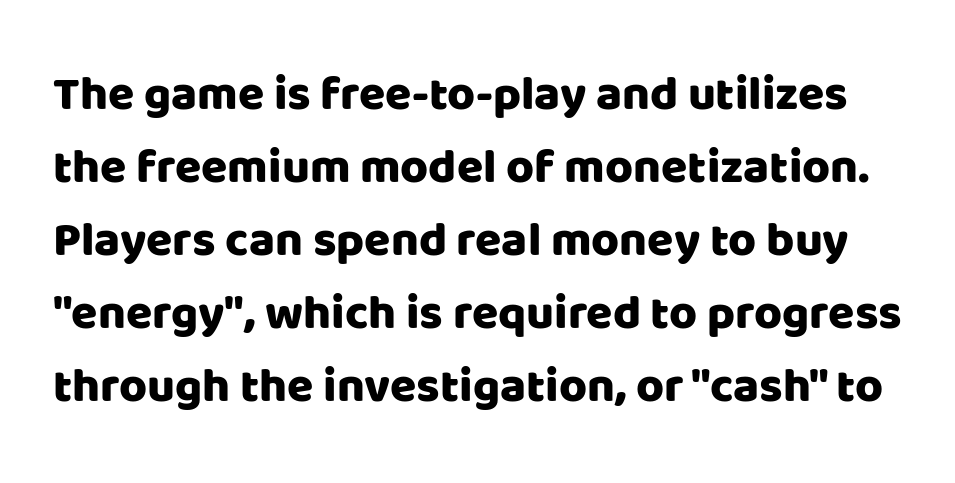
The image shows 48 px sans-serif type, upright; set normal line spacing (1.52x), normal letter spacing, not underlined; low stroke contrast and a large x-height.
